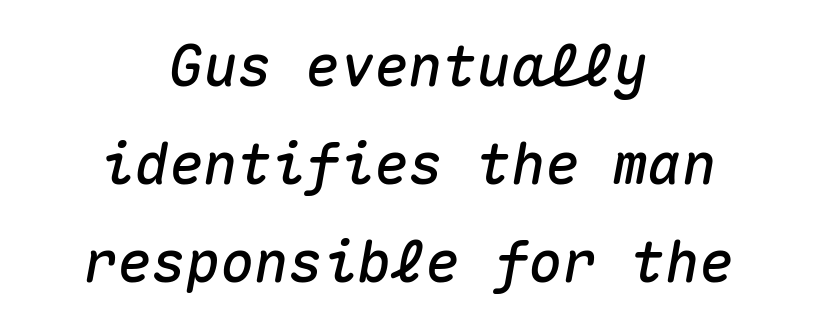
A typesetter would call this monospace, since all characters share one set width. Type without underlining. Caption: multi-line text, centered on the measure. This sample uses an oblique cut, with every glyph tilted off the vertical.
